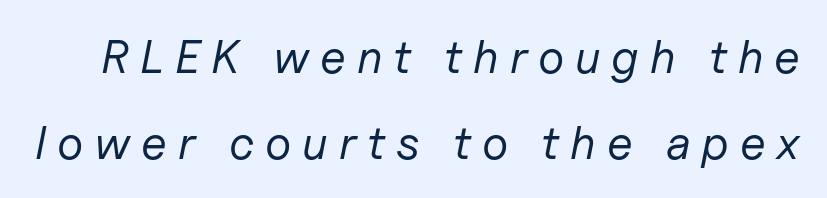
The image shows 47 px regular-weight type, italic (leaning right); set line spacing 1.82x, unusually wide letter spacing (+0.23 em), not underlined; low stroke contrast and a medium x-height.
